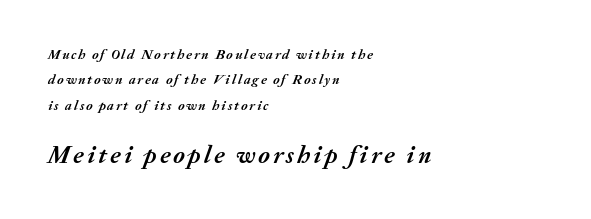
Of the two passages, the one underneath uses the larger point size. In CSS terms this would be text-align: left. Weight: bold. Italic? Definitely — the glyphs are oblique. Words float on clear page, feet unadorned.
